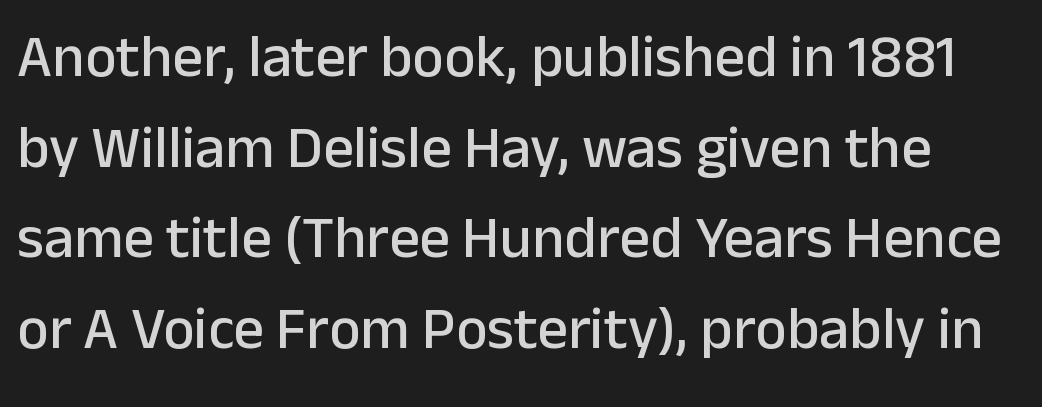
Q: Is the text italic (slanted)? A: No, it is upright.
Q: Is the typeface a serif or a sans-serif typeface? A: Sans-serif.
Q: Is the text underlined? A: No.
Q: Is the spacing between letters normal or unusually wide? A: Normal.
Q: Is the spacing between lines tight, normal or loose? A: Normal.
Q: Width (condensed, normal, or wide)? A: Normal.
Q: Stroke contrast? A: Low.
Q: x-height? A: Medium.
Q: Monospaced? A: No.
